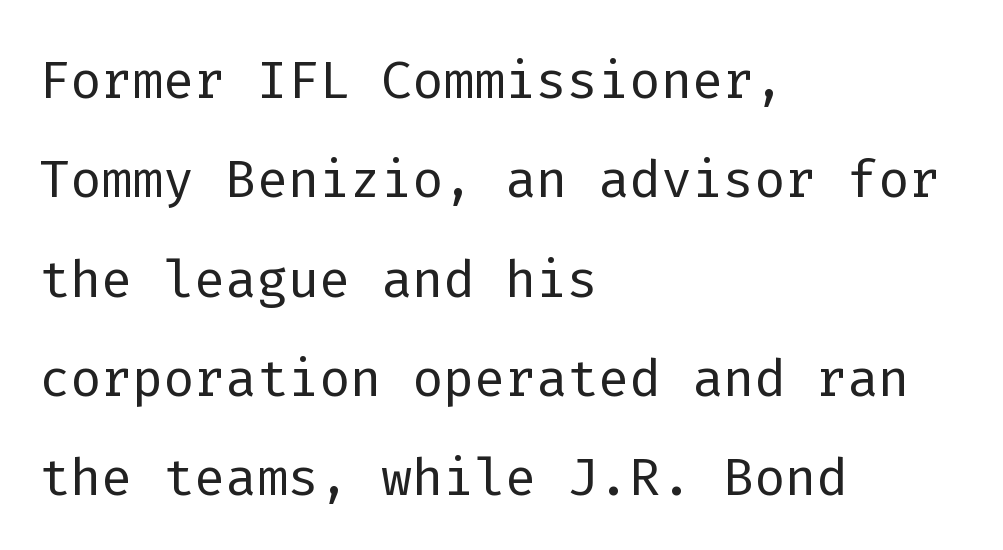
Default kerning and tracking; the words read as compact shapes. The zone under the glyphs is completely vacant. Note the uniform advance width — an 'i' takes as much space as an 'm'. Grotesque or geometric, the face here clearly has no serifs. Leading: standard.
